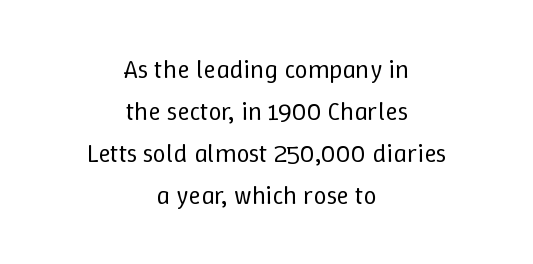
The image shows 26 px text type, upright; set centered, normal line spacing (1.61x), normal letter spacing, not underlined.
